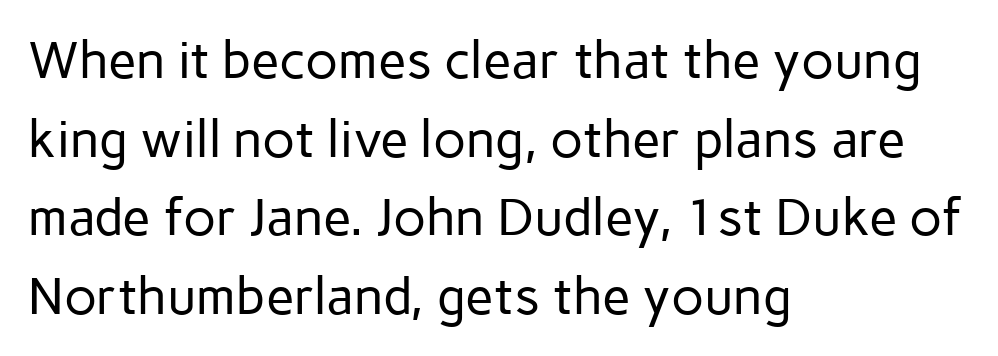
{"serif": "no", "italic": "no", "bold": "no", "weight": "regular", "width": "normal", "stroke_contrast": "low", "x_height": "medium", "monospaced": "no", "underline": "no", "align": "left", "line_spacing": "normal", "line_spacing_ratio": 1.51, "letter_spacing": "normal", "letter_spacing_em": 0.0, "glyph_px": 52}
